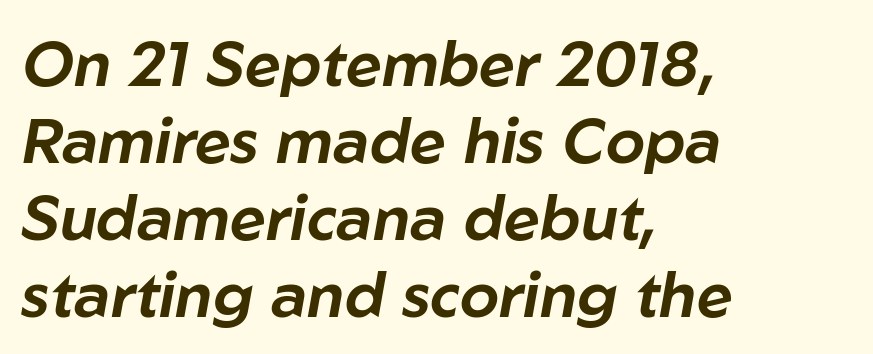
The image shows 63 px text type, italic (leaning right); set left-aligned, line spacing 1.22x, normal letter spacing, not underlined; low stroke contrast and a medium x-height.
